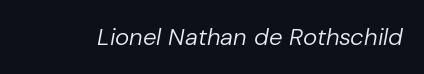
The axis of the letterforms is tilted away from vertical. The tracking reads as untouched default to a designer's eye. Unmarked baselines from the first word to the last. The cut favours lightness, reaching ordinary text weight at its darkest.
